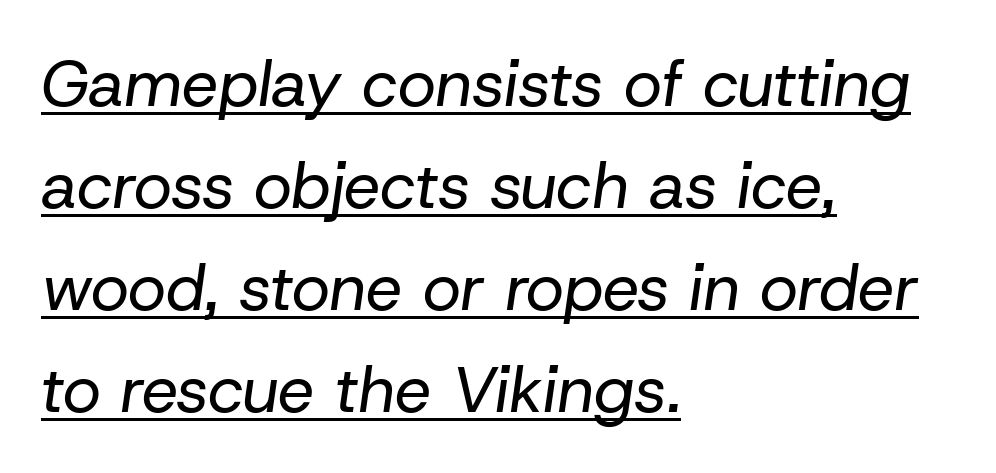
{"italic": "yes", "lean": "right", "slant_degrees": 8, "bold": "no", "weight": "regular", "width": "normal", "stroke_contrast": "low", "x_height": "medium", "monospaced": "no", "underline": "yes", "align": "left", "line_spacing": "normal", "line_spacing_ratio": 1.57, "letter_spacing": "normal", "letter_spacing_em": 0.0, "glyph_px": 65}
